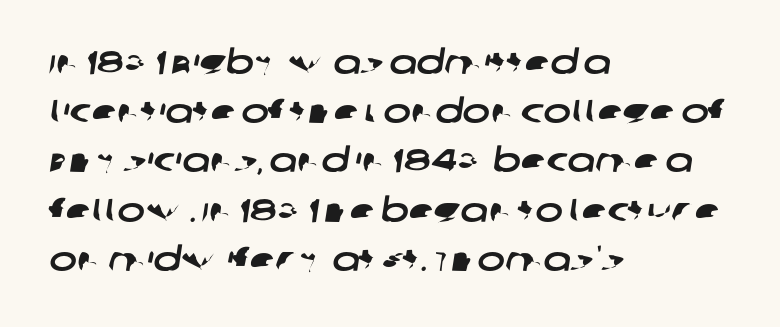
The lines sit at an ordinary, default distance from one another. Inter-character spacing is left at the font's built-in metrics. Reading down the block, your eye returns to a fixed left position each line. Is this a fixed-width face? No — the glyphs have proportional, varying widths.
